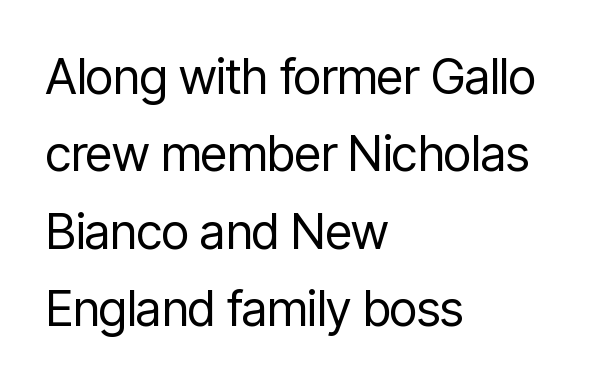
Proportional: the letters do not fall into vertical columns. Horizontally, the lines are justified to the leading edge only. Whoever set this chose a conventional vertical rhythm. A roman cut, with each character standing at attention. The tracking reads as untouched default to a designer's eye. The gap between lines stays unmarked.
